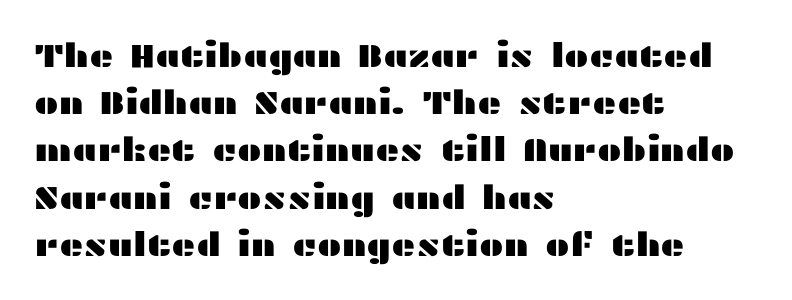
{"serif": "no", "italic": "no", "width": "wide", "stroke_contrast": "medium", "x_height": "medium", "monospaced": "no", "underline": "no", "align": "left", "line_spacing": "normal", "line_spacing_ratio": 1.43, "letter_spacing": "normal", "letter_spacing_em": 0.0, "glyph_px": 33}
